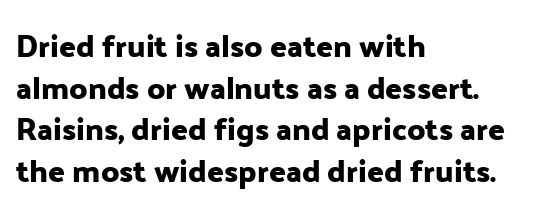
Q: Is the text italic (slanted)? A: No, it is upright.
Q: Is the typeface a serif or a sans-serif typeface? A: Sans-serif.
Q: Is the text underlined? A: No.
Q: How is the paragraph aligned? A: Left-aligned.
Q: Is the spacing between letters normal or unusually wide? A: Normal.
Q: Is the spacing between lines tight, normal or loose? A: Normal.
Q: Width (condensed, normal, or wide)? A: Normal.
Q: Stroke contrast? A: Low.
Q: x-height? A: Medium.
Q: Monospaced? A: No.
